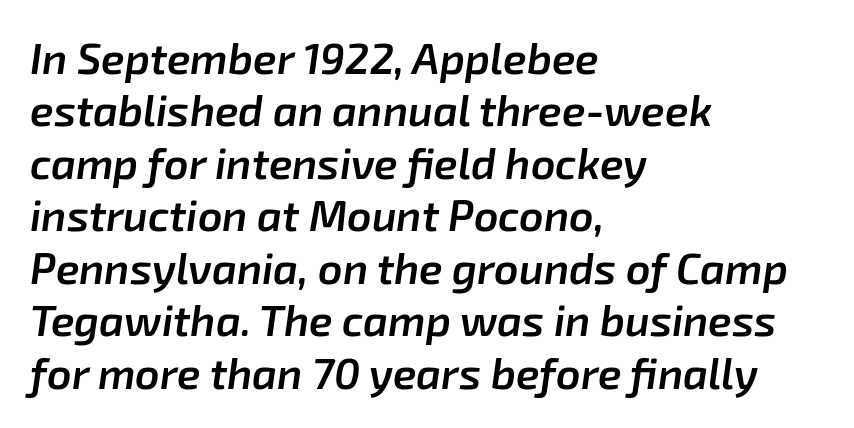
{"italic": "yes", "lean": "right", "slant_degrees": 8, "bold": "semi", "weight": "semibold", "width": "normal", "stroke_contrast": "low", "x_height": "medium", "monospaced": "no", "underline": "no", "align": "left", "line_spacing_ratio": 1.22, "letter_spacing": "normal", "letter_spacing_em": 0.0, "glyph_px": 43}
